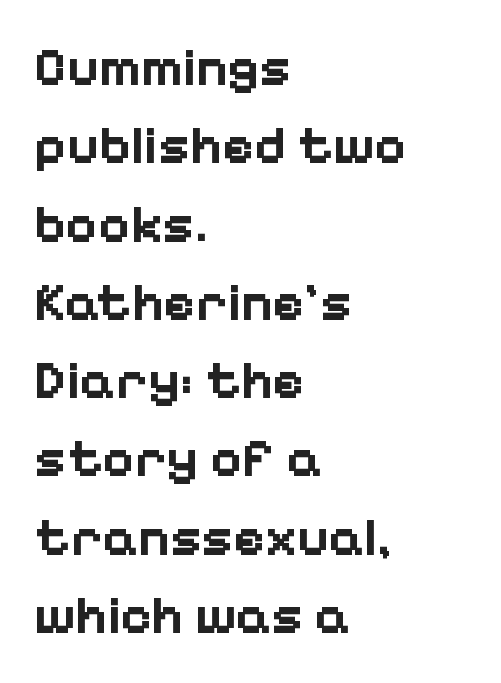
Q: Is the text bold? A: Yes.
Q: Is the text italic (slanted)? A: No, it is upright.
Q: Is the typeface a serif or a sans-serif typeface? A: Sans-serif.
Q: Is the text underlined? A: No.
Q: How is the paragraph aligned? A: Left-aligned.
Q: Is the spacing between letters normal or unusually wide? A: Normal.
Q: Is the spacing between lines tight, normal or loose? A: Normal.
Q: Width (condensed, normal, or wide)? A: Normal.
Q: Stroke contrast? A: Low.
Q: x-height? A: Medium.
Q: Monospaced? A: No.
